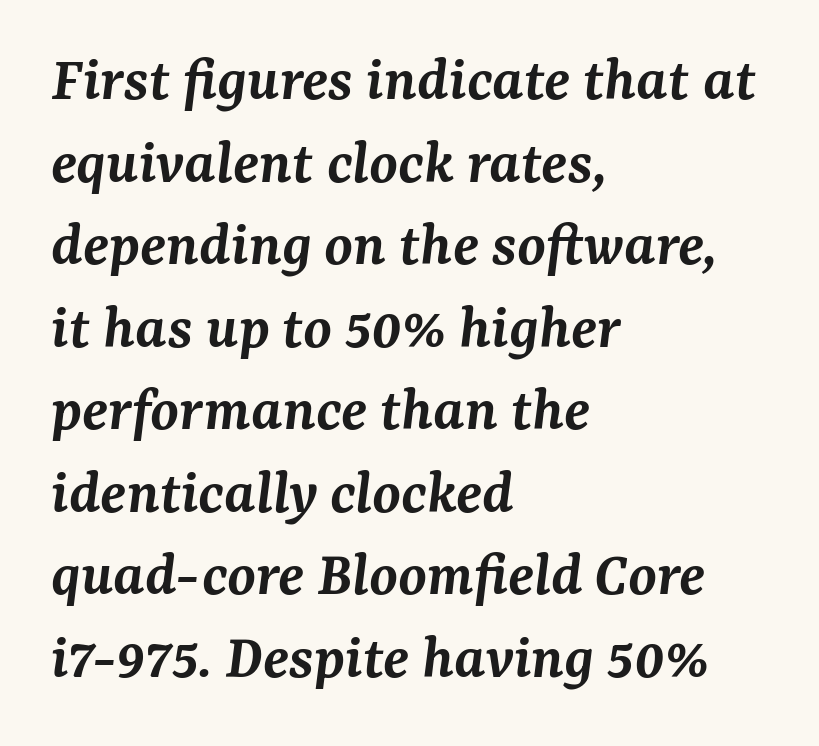
Q: Is the text bold? A: Semi-bold.
Q: Is the text italic (slanted)? A: Yes, it leans right by about 7 degrees.
Q: Is the typeface a serif or a sans-serif typeface? A: Serif.
Q: Is the text underlined? A: No.
Q: How is the paragraph aligned? A: Left-aligned.
Q: Is the spacing between letters normal or unusually wide? A: Normal.
Q: Is the spacing between lines tight, normal or loose? A: Normal.
Q: Width (condensed, normal, or wide)? A: Normal.
Q: Stroke contrast? A: Medium.
Q: x-height? A: Medium.
Q: Monospaced? A: No.
